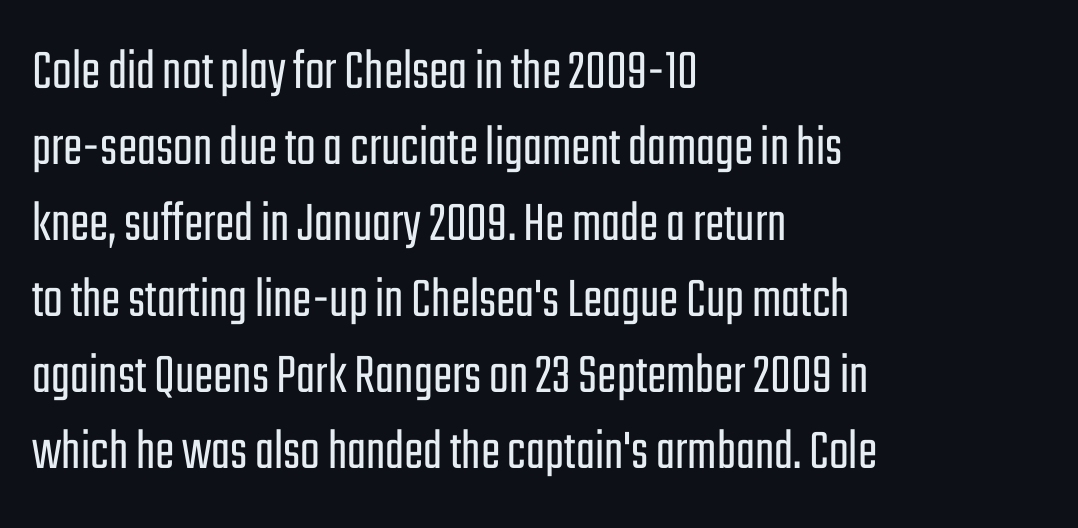
The image shows 58 px light, condensed sans-serif type, upright; set left-aligned, normal line spacing (1.31x), normal letter spacing, not underlined; low stroke contrast and a medium x-height.
